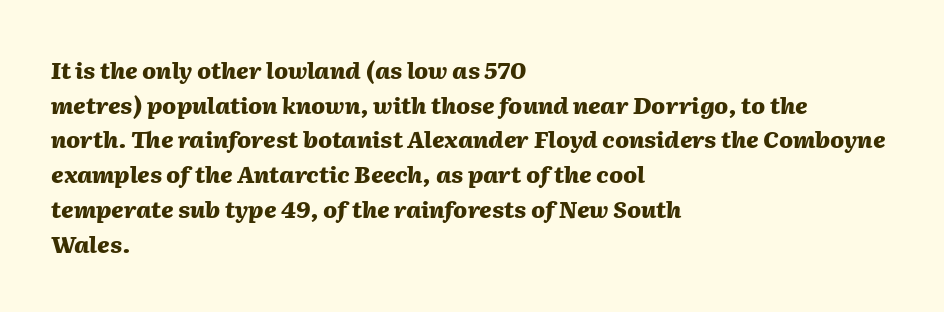
{"italic": "yes", "lean": "right", "slant_degrees": 2, "bold": "yes", "underline": "no", "align": "left", "line_spacing": "normal", "line_spacing_ratio": 1.51, "letter_spacing": "normal", "letter_spacing_em": 0.0, "glyph_px": 23}
